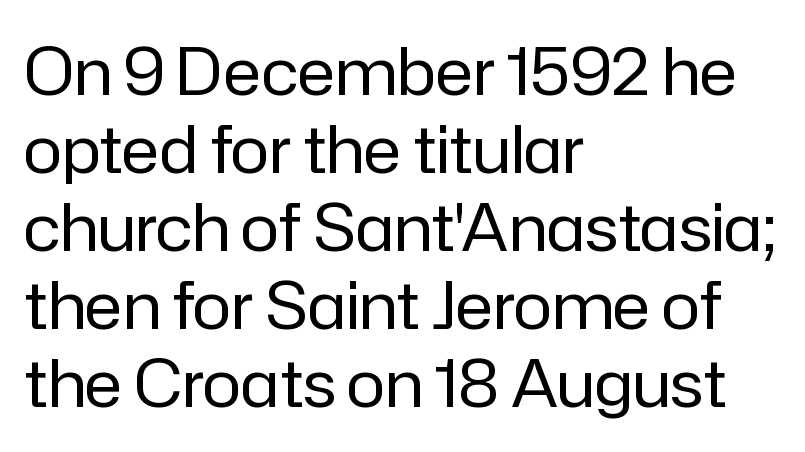
{"serif": "no", "italic": "no", "bold": "no", "weight": "regular", "width": "normal", "stroke_contrast": "low", "x_height": "medium", "monospaced": "no", "underline": "no", "align": "left", "line_spacing_ratio": 1.2, "letter_spacing": "normal", "letter_spacing_em": 0.0, "glyph_px": 65}
